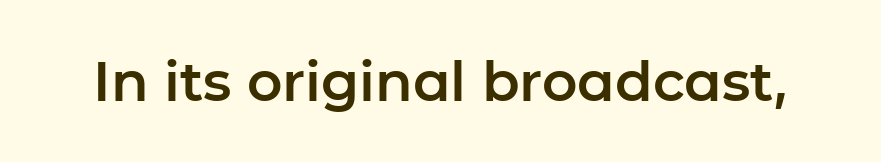
The image shows 55 px sans-serif type, upright; set normal letter spacing, not underlined; low stroke contrast and a medium x-height.
